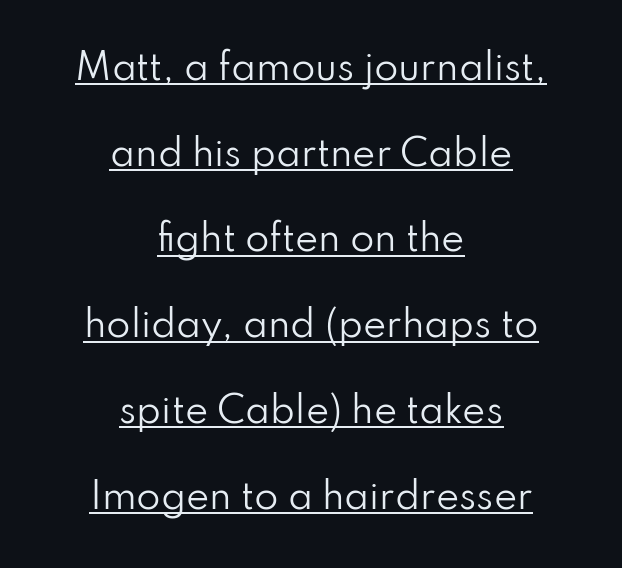
The image shows 35 px regular-weight sans-serif type, upright; set centered, loose line spacing (2.45x), normal letter spacing, underlined; low stroke contrast and a small x-height.
